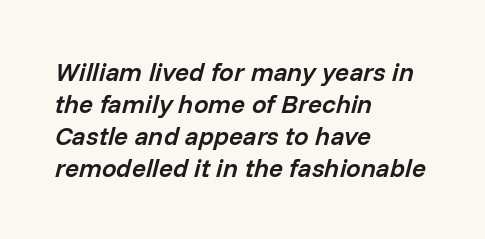
I'd describe the lettering as semibold — firm but not a full bold. Glyph-to-glyph distance matches everyday printed text. Short and long lines alike share a common starting point at left. Quick note: underline off. The letters are slanted; this is an italic face.
